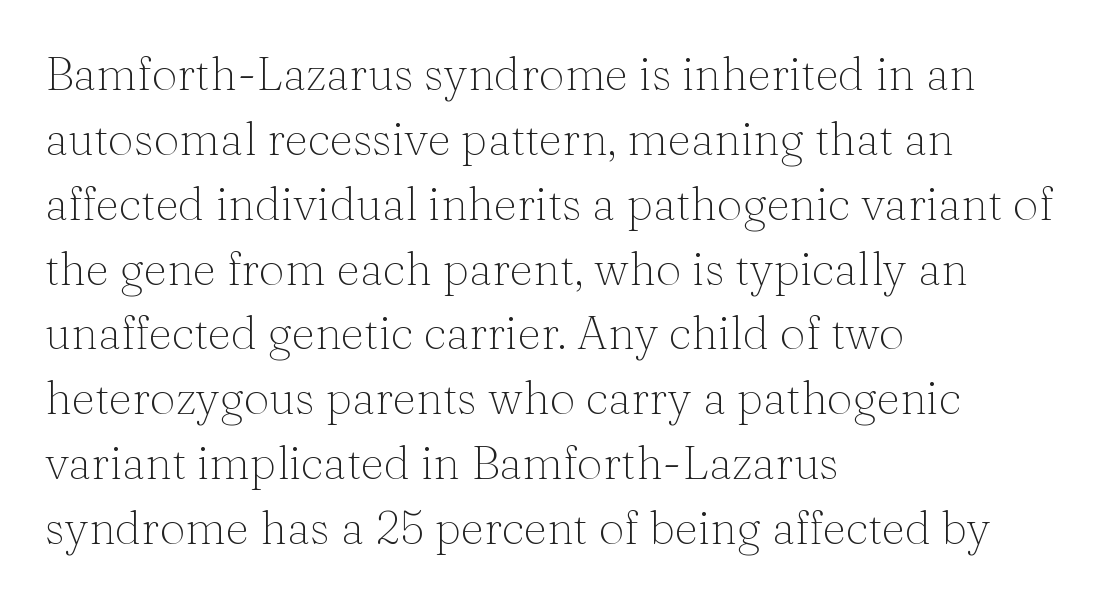
The image shows 46 px thin serif type, upright; set left-aligned, normal line spacing (1.41x), normal letter spacing, not underlined; medium stroke contrast and a medium x-height.
